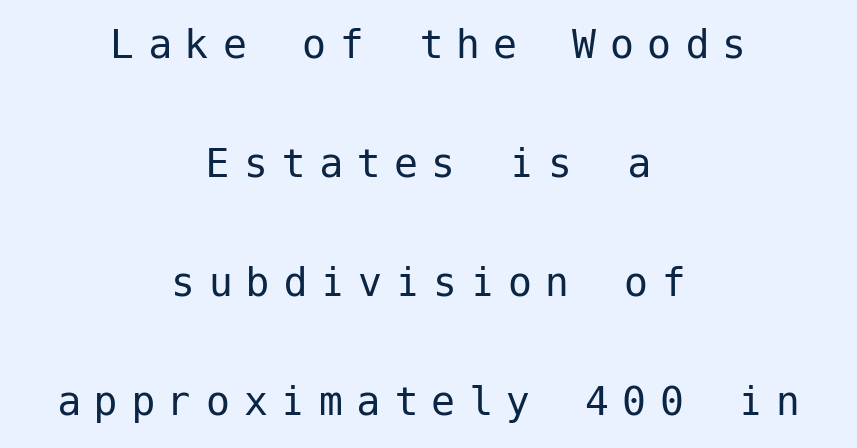
{"serif": "no", "italic": "no", "bold": "no", "weight": "regular", "width": "normal", "stroke_contrast": "low", "x_height": "medium", "underline": "no", "align": "center", "line_spacing": "loose", "line_spacing_ratio": 2.48, "letter_spacing": "wide", "letter_spacing_em": 0.28, "glyph_px": 48}
